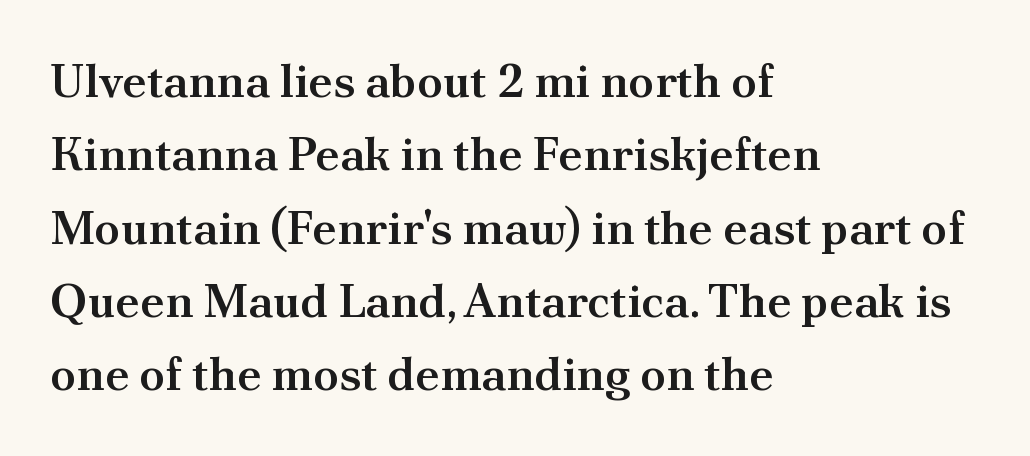
Descenders hang freely into open space. You could not count columns in this text — the font is proportionally spaced. The rendering uses a semibold face; strokes are thickened but not to full bold. Italic: no, the glyphs are upright roman. This block has exactly the height ordinary leading produces.
